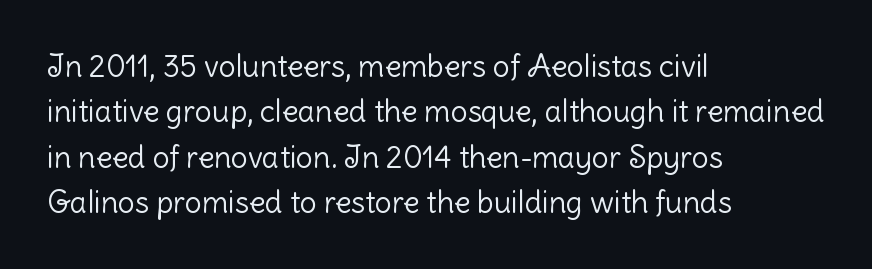
{"serif": "no", "italic": "no", "bold": "no", "weight": "light", "width": "normal", "stroke_contrast": "low", "x_height": "medium", "monospaced": "no", "underline": "no", "align": "left", "line_spacing": "normal", "line_spacing_ratio": 1.51, "letter_spacing": "normal", "letter_spacing_em": 0.0, "glyph_px": 30}
